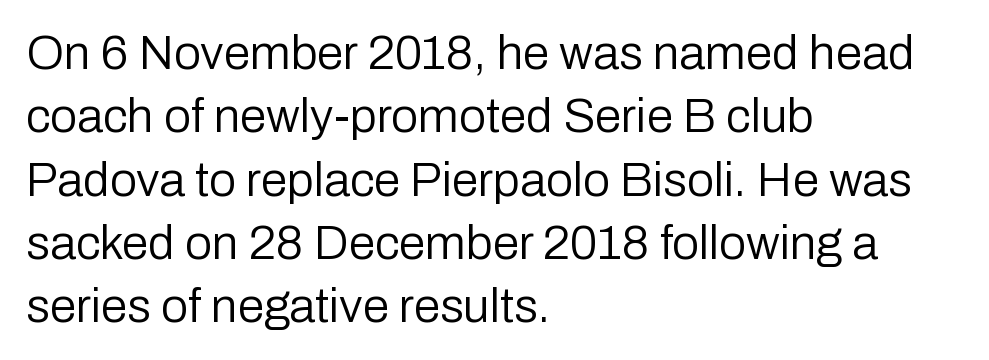
Q: Is the text bold? A: No.
Q: Is the text italic (slanted)? A: No, it is upright.
Q: Is the typeface a serif or a sans-serif typeface? A: Sans-serif.
Q: Is the text underlined? A: No.
Q: How is the paragraph aligned? A: Left-aligned.
Q: Is the spacing between letters normal or unusually wide? A: Normal.
Q: Is the spacing between lines tight, normal or loose? A: Normal.
Q: Width (condensed, normal, or wide)? A: Normal.
Q: Stroke contrast? A: Low.
Q: x-height? A: Medium.
Q: Monospaced? A: No.
